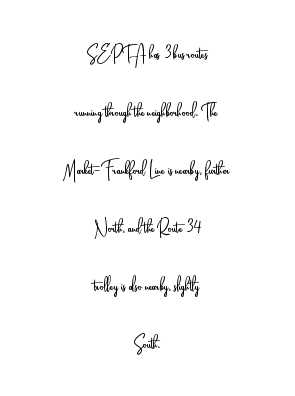
The vertical gap from one line to the next is large. Line starts and ends both wander, symmetrically. Unmarked baselines from the first word to the last. Each stroke keeps to a modest, everyday thickness or less.
